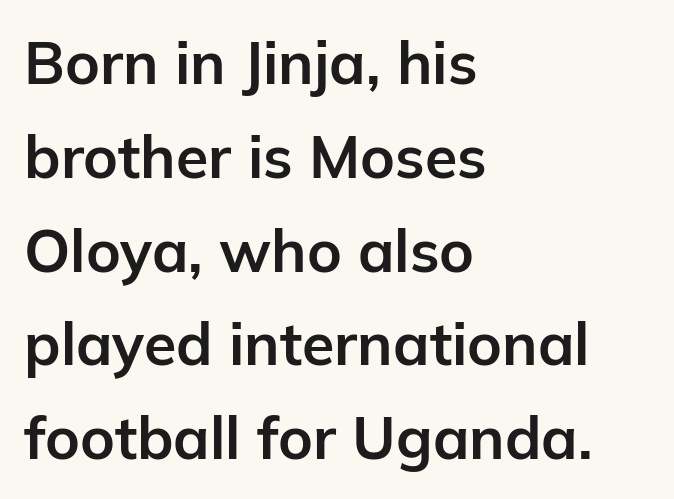
The passage shown is not underscored anywhere. Spacing between characters is what you'd get straight out of the box. Typeset ragged right — the left edge is the straight one. The passage shown is typed in a proportional face where columns would drift.
